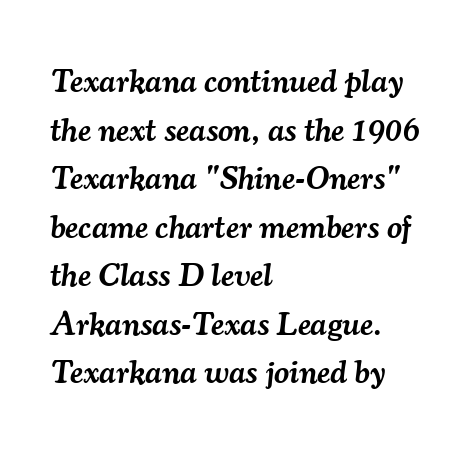
Q: Is the text bold? A: Semi-bold.
Q: Is the text italic (slanted)? A: Yes, it leans right by about 7 degrees.
Q: Is the typeface a serif or a sans-serif typeface? A: Serif.
Q: Is the text underlined? A: No.
Q: How is the paragraph aligned? A: Left-aligned.
Q: Is the spacing between letters normal or unusually wide? A: Normal.
Q: Is the spacing between lines tight, normal or loose? A: Normal.
Q: Width (condensed, normal, or wide)? A: Normal.
Q: Stroke contrast? A: Medium.
Q: x-height? A: Small.
Q: Monospaced? A: No.
